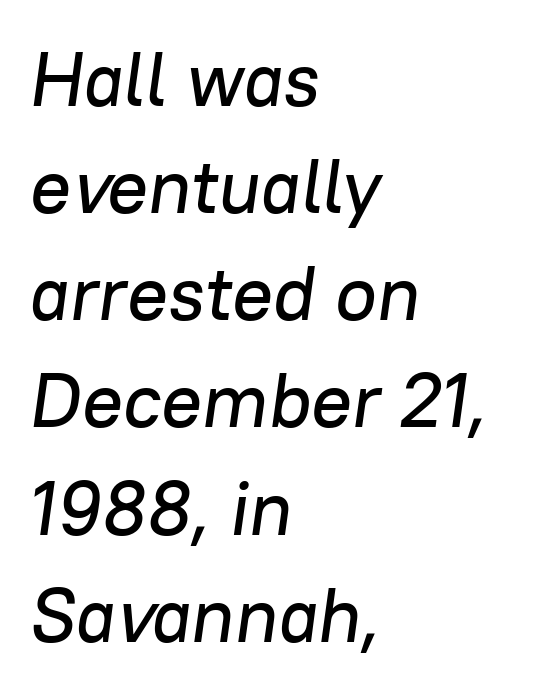
The image shows 76 px text type, italic (leaning right); set left-aligned, normal line spacing (1.41x), normal letter spacing, not underlined; low stroke contrast and a medium x-height.
